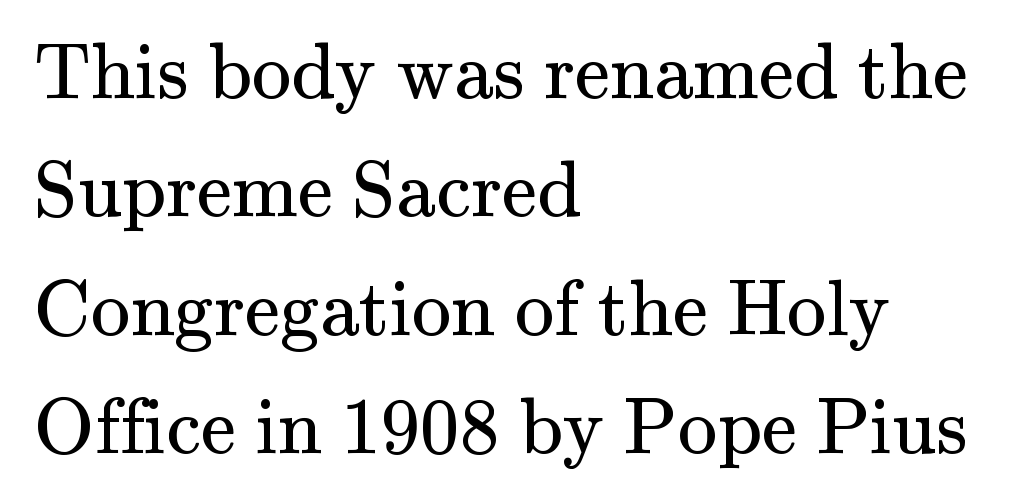
Each new line begins a customary step beneath the previous one. The strokes carry an ordinary text weight at most. The area under the type is left untouched. Left-aligned paragraph, ragged on the right. The letterforms sit shoulder to shoulder at normal distance.
